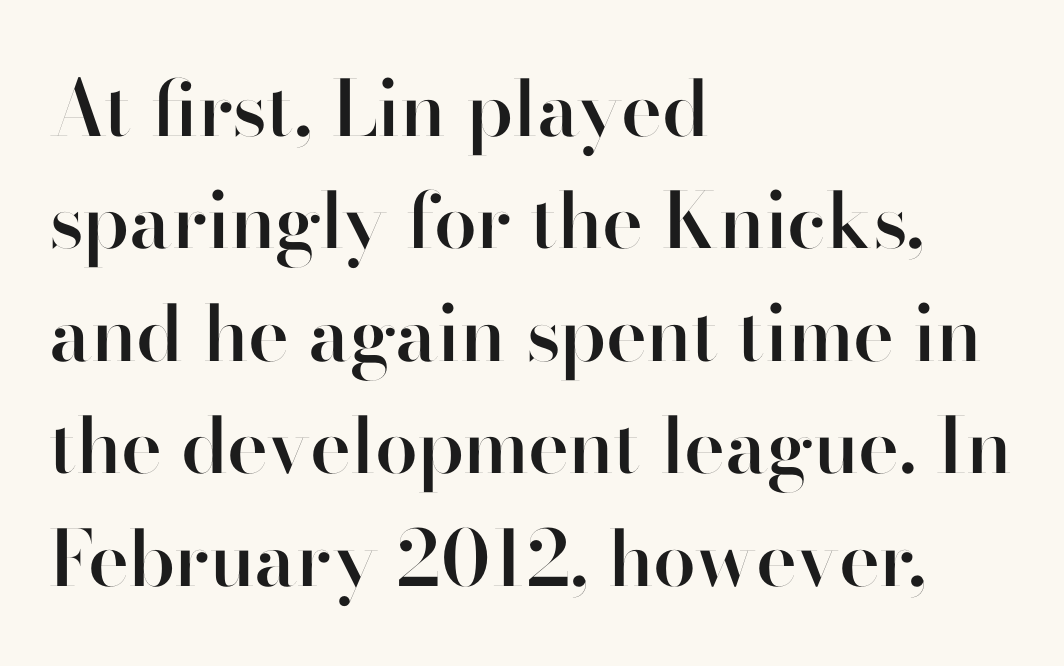
The image shows 77 px semibold sans-serif type, upright; set left-aligned, normal line spacing (1.46x), normal letter spacing, not underlined; high stroke contrast and a small x-height.
